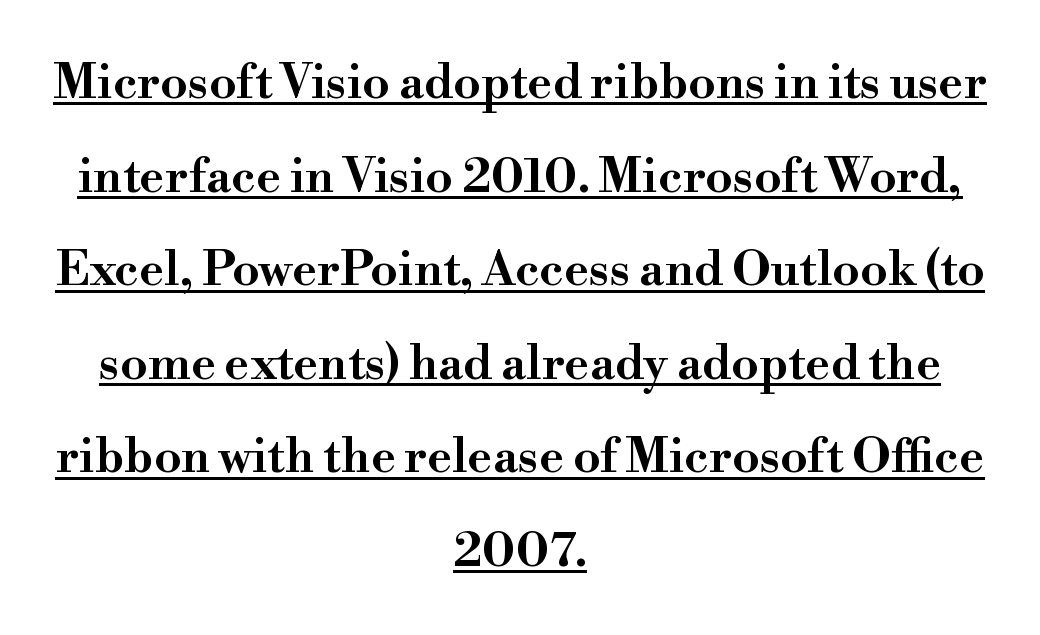
{"serif": "yes", "italic": "no", "width": "wide", "stroke_contrast": "high", "x_height": "small", "monospaced": "no", "underline": "yes", "align": "center", "line_spacing": "loose", "line_spacing_ratio": 1.95, "letter_spacing": "normal", "letter_spacing_em": 0.0, "glyph_px": 48}
